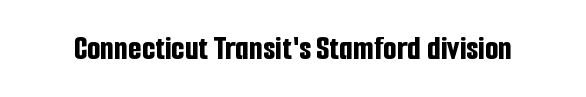
No feet cap the strokes, marking this as sans-serif type. The space directly below the letters is spotless. Notice how the stems are strictly vertical — no italics here. This is heavy type, rendered in bold. The passage shown is typed in a proportional face where columns would drift. The letters sit at their default tracking, neither squeezed nor spread.
